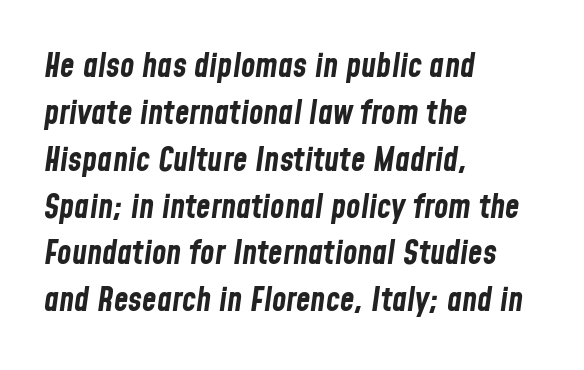
{"italic": "yes", "lean": "right", "slant_degrees": 8, "bold": "yes", "weight": "bold", "width": "condensed", "stroke_contrast": "low", "x_height": "medium", "monospaced": "no", "underline": "no", "align": "left", "line_spacing": "normal", "line_spacing_ratio": 1.42, "letter_spacing": "normal", "letter_spacing_em": 0.0, "glyph_px": 33}
